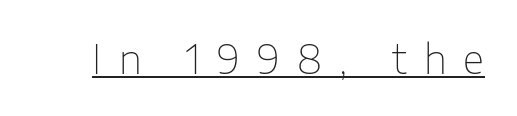
The image shows 39 px thin sans-serif type, upright; set unusually wide letter spacing (+0.44 em), underlined; low stroke contrast and a medium x-height.
